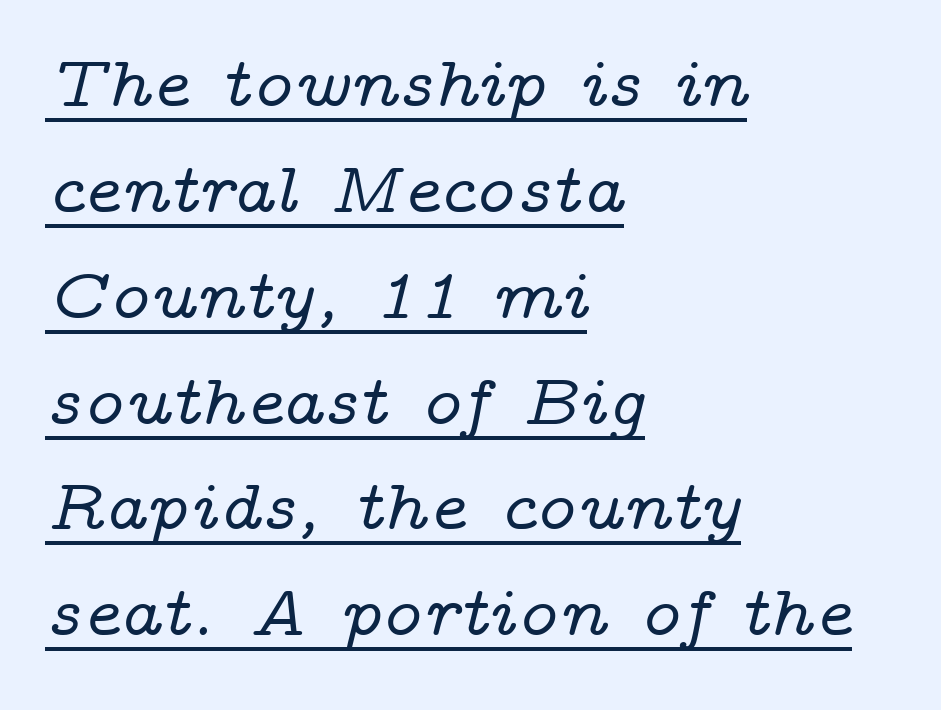
Words appear dense and cohesive because spacing is normal. You can tell from the footed stems that serif type was used. Every word sits above its own underline. These lines are rendered in a variable-pitch font.
